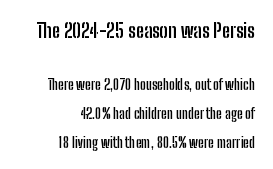
Q: Is the text bold? A: Yes.
Q: Is the text italic (slanted)? A: No, it is upright.
Q: Is the text underlined? A: No.
Q: How is the paragraph aligned? A: Right-aligned.
Q: Is the spacing between letters normal or unusually wide? A: Normal.
Q: Is the spacing between lines tight, normal or loose? A: Loose.
Q: Which block of text is set in a larger size, the first (top) or the second (bottom)? A: The first (top) one.
